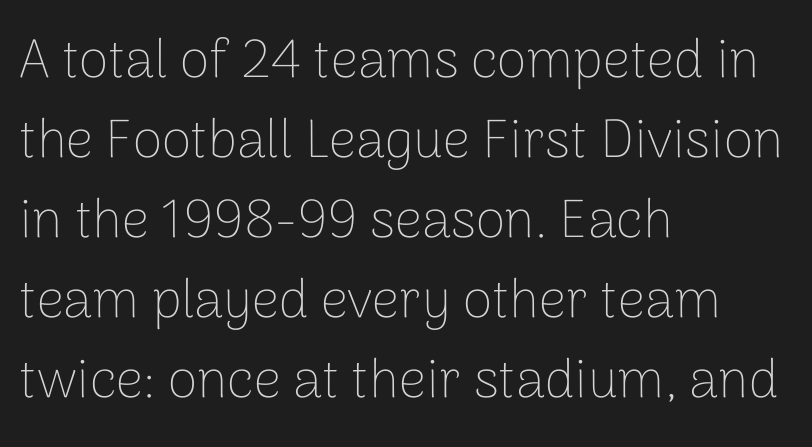
A student would call this left alignment; a typographer would say flush left, rag right. No letter is thick-stroked: the sample isn't bold. Spacing verdict: proportional, widths tailored to each character. Words appear dense and cohesive because spacing is normal.
